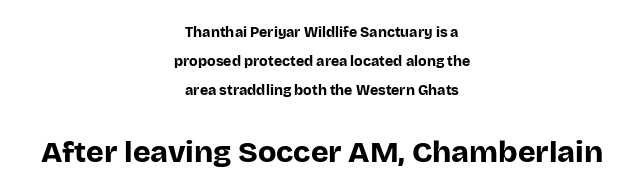
Q: Is the text bold? A: Yes.
Q: Is the text italic (slanted)? A: No, it is upright.
Q: Is the typeface a serif or a sans-serif typeface? A: Sans-serif.
Q: Is the text underlined? A: No.
Q: How is the paragraph aligned? A: Centered.
Q: Is the spacing between letters normal or unusually wide? A: Normal.
Q: Is the spacing between lines tight, normal or loose? A: Loose.
Q: Which block of text is set in a larger size, the first (top) or the second (bottom)? A: The second (bottom) one.
Q: Width (condensed, normal, or wide)? A: Normal.
Q: Stroke contrast? A: Low.
Q: x-height? A: Large.
Q: Monospaced? A: No.
